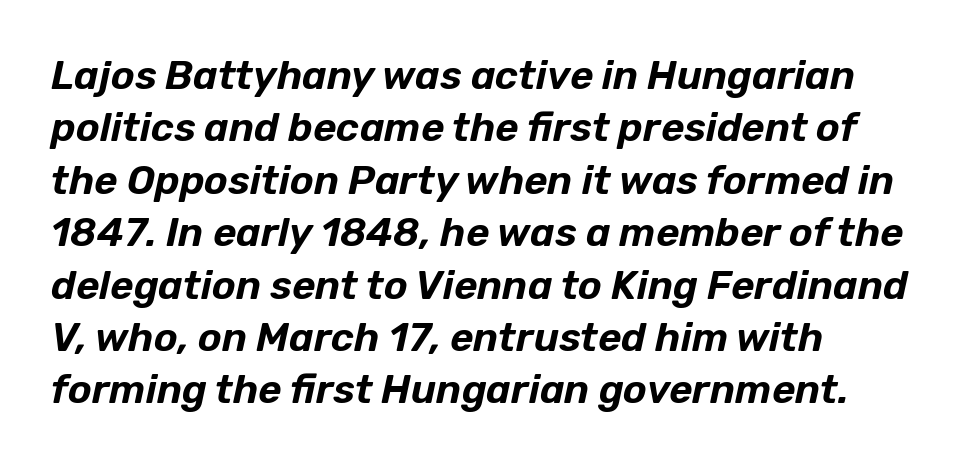
Nothing unusual about the tracking: characters are spaced as the font intends. Underline: absent. Typeset ragged right — the left edge is the straight one. A typesetter would mark this as italic. Note the varied advance widths — an 'i' is clearly narrower than an 'm'.
